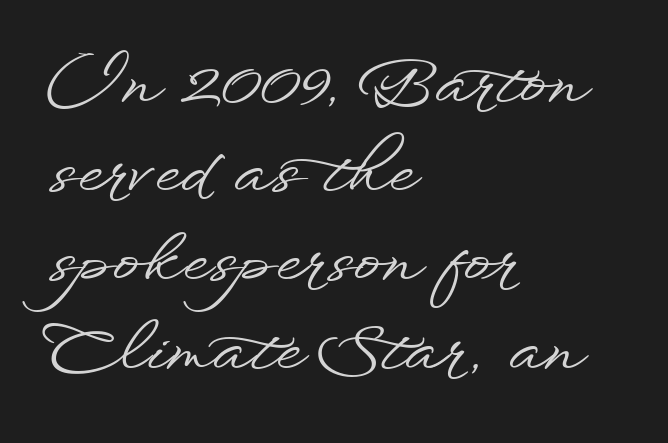
The image shows 66 px wide sans-serif type; set left-aligned, normal line spacing (1.35x), normal letter spacing, not underlined; low stroke contrast and a small x-height.
